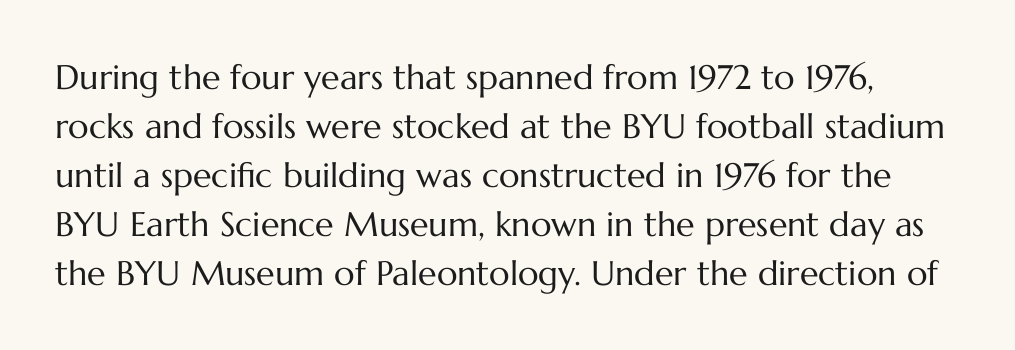
{"italic": "no", "bold": "no", "weight": "regular", "width": "normal", "stroke_contrast": "medium", "x_height": "medium", "monospaced": "no", "underline": "no", "line_spacing": "normal", "line_spacing_ratio": 1.44, "letter_spacing": "normal", "letter_spacing_em": 0.0, "glyph_px": 34}
